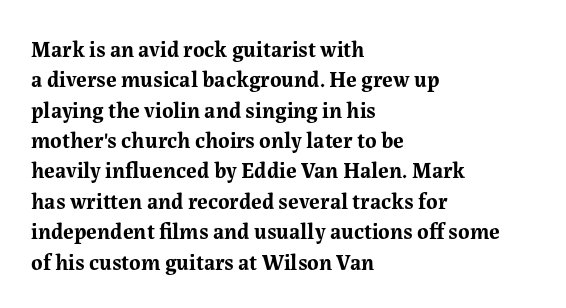
Q: Is the text bold? A: Yes.
Q: Is the text italic (slanted)? A: No, it is upright.
Q: Is the text underlined? A: No.
Q: How is the paragraph aligned? A: Left-aligned.
Q: Is the spacing between letters normal or unusually wide? A: Normal.
Q: Is the spacing between lines tight, normal or loose? A: Normal.
